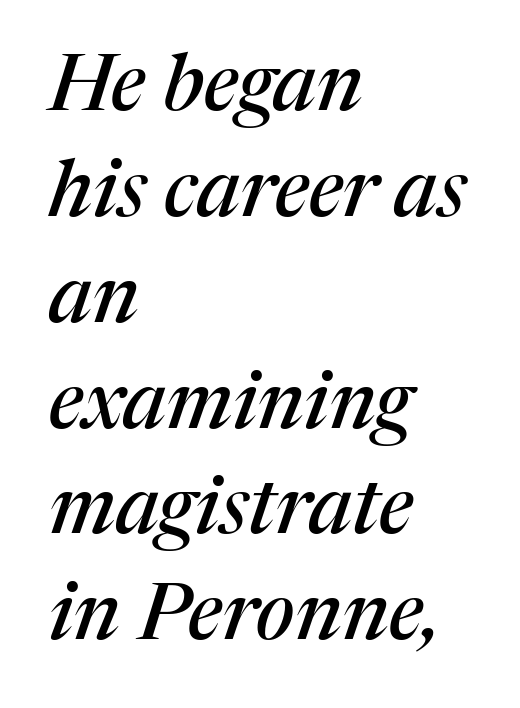
Descenders are the only things crossing below the line. Leftover space on each line is placed entirely after the last word. Characters follow at the spacing the type designer built in. Normally led — the rows are evenly, conventionally spaced.
